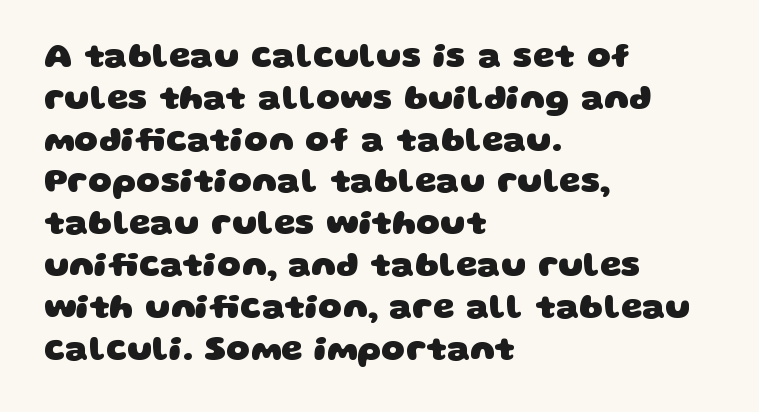
{"serif": "no", "bold": "yes", "weight": "heavy", "width": "wide", "stroke_contrast": "low", "x_height": "large", "monospaced": "no", "underline": "no", "align": "left", "line_spacing_ratio": 1.23, "letter_spacing": "normal", "letter_spacing_em": 0.0, "glyph_px": 34}
